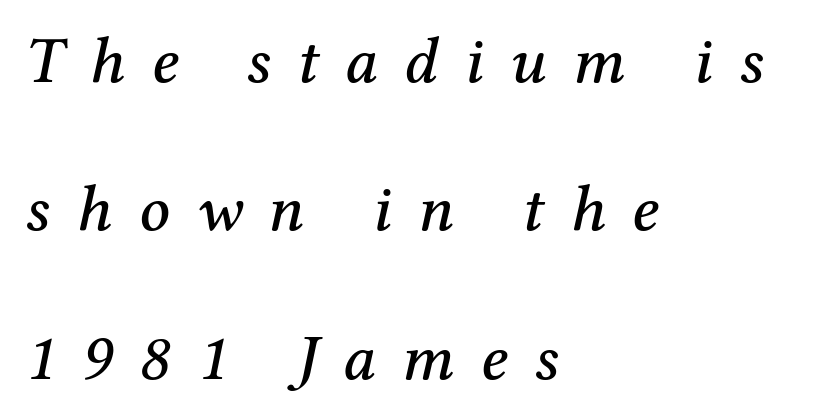
{"serif": "yes", "italic": "yes", "lean": "right", "slant_degrees": 12, "width": "normal", "stroke_contrast": "medium", "x_height": "medium", "monospaced": "no", "underline": "no", "align": "left", "line_spacing": "loose", "line_spacing_ratio": 2.25, "letter_spacing": "wide", "letter_spacing_em": 0.4, "glyph_px": 66}
